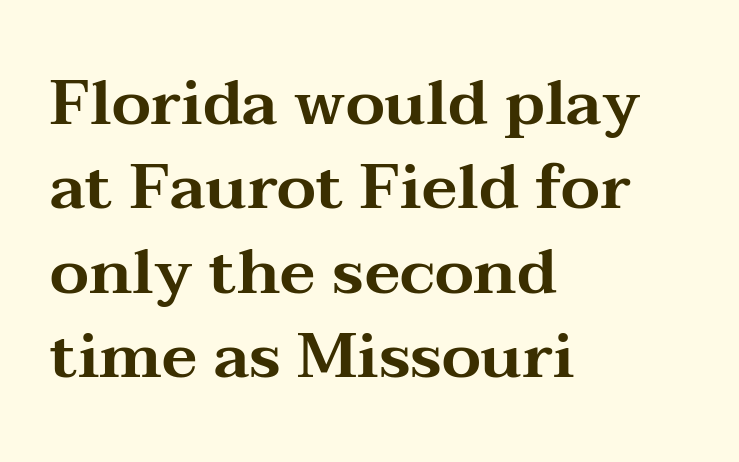
{"serif": "yes", "italic": "no", "width": "wide", "stroke_contrast": "medium", "x_height": "medium", "monospaced": "no", "underline": "no", "align": "left", "line_spacing": "normal", "line_spacing_ratio": 1.34, "letter_spacing": "normal", "letter_spacing_em": 0.0, "glyph_px": 63}
